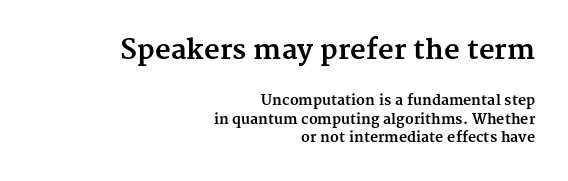
The image shows 27 px bold type, upright; set right-aligned, normal line spacing (1.34x), normal letter spacing, not underlined; the first (top) block is 1.93x larger.
